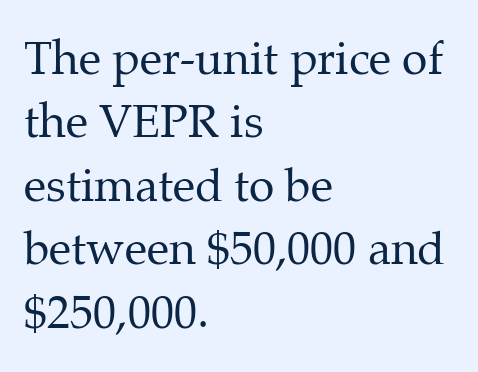
Q: Is the text bold? A: No.
Q: Is the text italic (slanted)? A: No, it is upright.
Q: Is the typeface a serif or a sans-serif typeface? A: Serif.
Q: Is the text underlined? A: No.
Q: How is the paragraph aligned? A: Left-aligned.
Q: Is the spacing between letters normal or unusually wide? A: Normal.
Q: Is the spacing between lines tight, normal or loose? A: Normal.
Q: Width (condensed, normal, or wide)? A: Normal.
Q: Stroke contrast? A: Medium.
Q: x-height? A: Medium.
Q: Monospaced? A: No.
